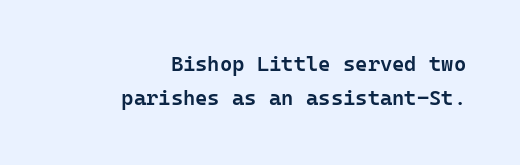
The image shows 21 px text type, upright; set right-aligned, normal line spacing (1.64x), normal letter spacing, not underlined.
